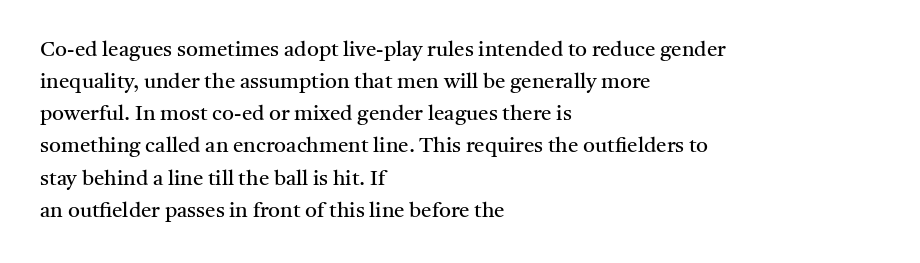
{"italic": "no", "bold": "no", "underline": "no", "align": "left", "line_spacing": "normal", "line_spacing_ratio": 1.53, "letter_spacing": "normal", "letter_spacing_em": 0.0, "glyph_px": 21}
